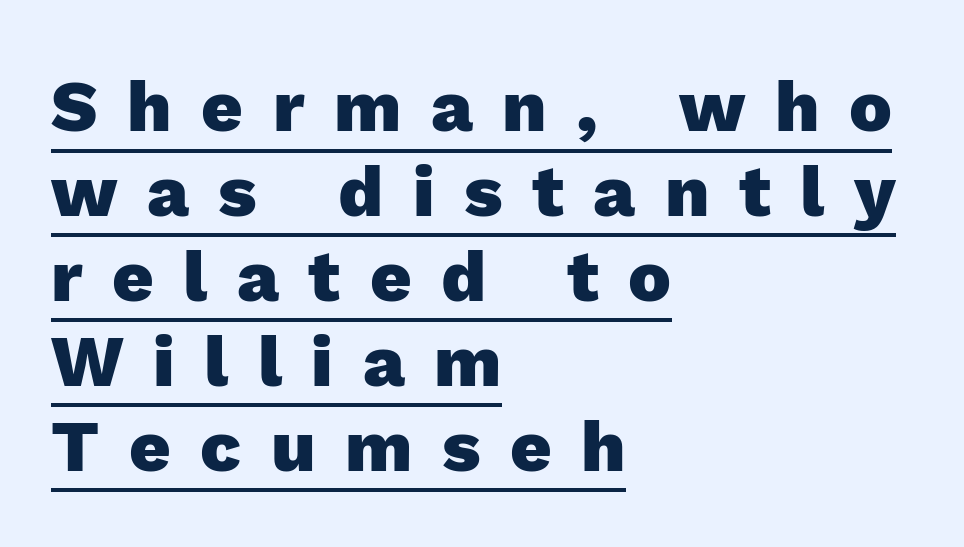
Q: Is the text bold? A: Yes.
Q: Is the text italic (slanted)? A: No, it is upright.
Q: Is the typeface a serif or a sans-serif typeface? A: Sans-serif.
Q: Is the text underlined? A: Yes.
Q: How is the paragraph aligned? A: Left-aligned.
Q: Is the spacing between letters normal or unusually wide? A: Unusually wide.
Q: Width (condensed, normal, or wide)? A: Normal.
Q: x-height? A: Medium.
Q: Monospaced? A: No.
